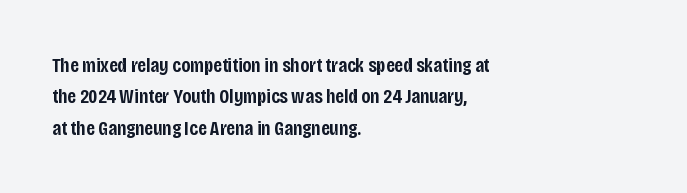
The image shows 21 px text type, upright; set left-aligned, normal line spacing (1.49x), normal letter spacing, not underlined.
